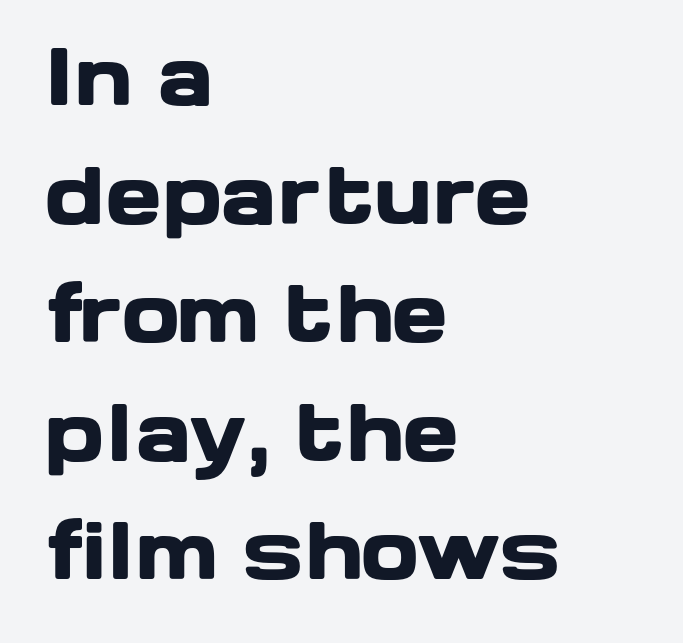
{"serif": "no", "italic": "no", "bold": "yes", "weight": "heavy", "width": "wide", "stroke_contrast": "low", "x_height": "medium", "monospaced": "no", "underline": "no", "align": "left", "line_spacing": "normal", "line_spacing_ratio": 1.56, "letter_spacing": "normal", "letter_spacing_em": 0.0, "glyph_px": 76}
